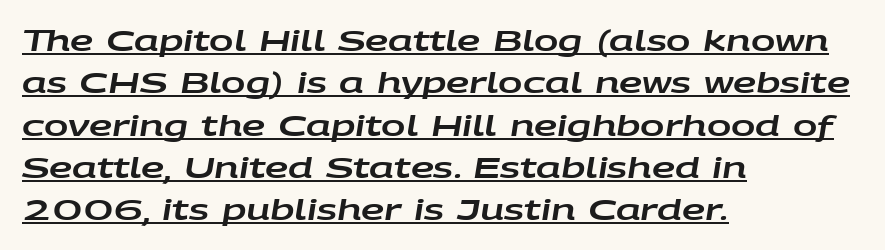
These characters rest on top of a visible drawn line. Rendered with sloped, italic letterforms. The block of text has a typical density, with ordinary space between rows. Spacing between characters is what you'd get straight out of the box.
